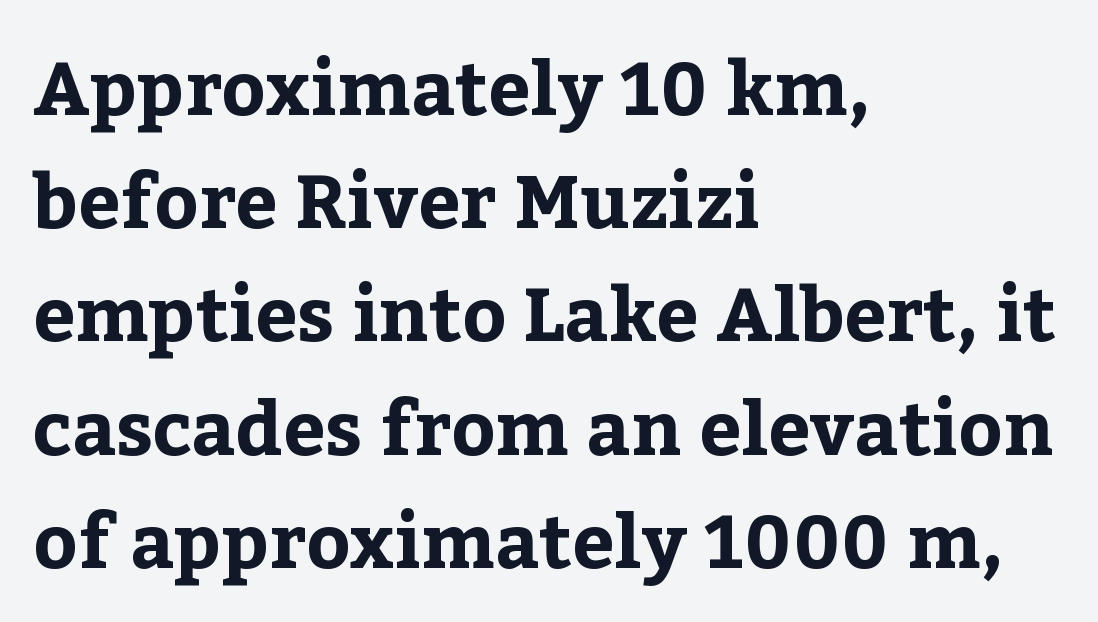
The image shows 75 px bold serif type, upright; set left-aligned, normal line spacing (1.51x), normal letter spacing, not underlined; low stroke contrast and a medium x-height.
